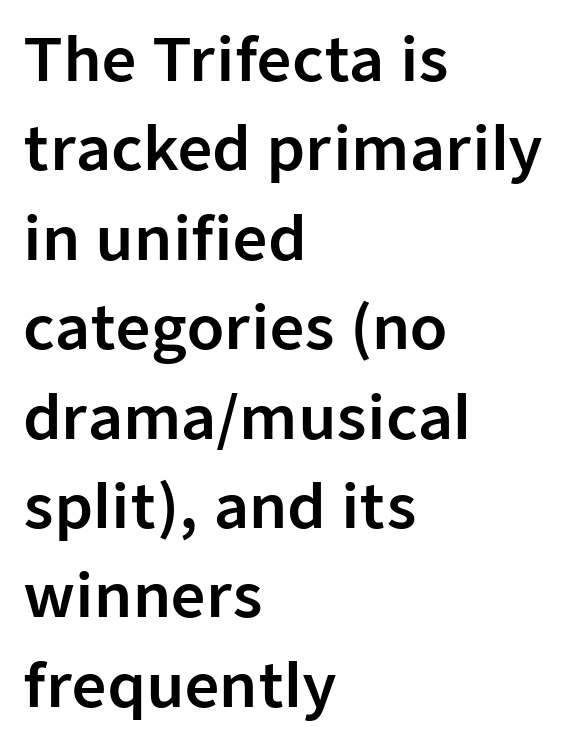
{"serif": "no", "italic": "no", "width": "normal", "stroke_contrast": "low", "x_height": "medium", "monospaced": "no", "underline": "no", "align": "left", "line_spacing": "normal", "line_spacing_ratio": 1.49, "letter_spacing": "normal", "letter_spacing_em": 0.0, "glyph_px": 60}
